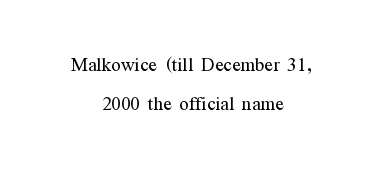
The image shows 25 px text type, upright; set centered, normal line spacing (1.56x), normal letter spacing, not underlined.
